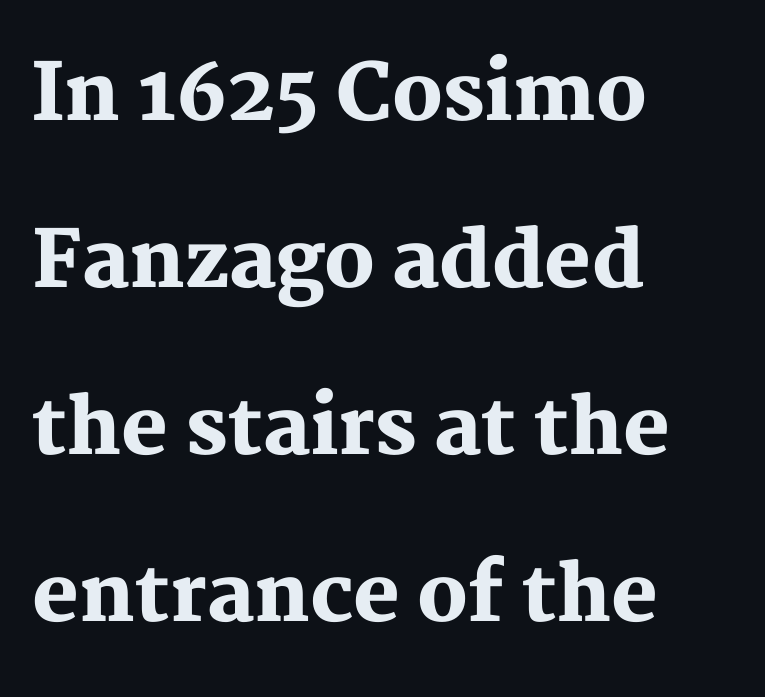
Q: Is the text bold? A: Yes.
Q: Is the text italic (slanted)? A: No, it is upright.
Q: Is the typeface a serif or a sans-serif typeface? A: Serif.
Q: Is the text underlined? A: No.
Q: How is the paragraph aligned? A: Left-aligned.
Q: Is the spacing between letters normal or unusually wide? A: Normal.
Q: Is the spacing between lines tight, normal or loose? A: Loose.
Q: Width (condensed, normal, or wide)? A: Normal.
Q: Stroke contrast? A: Medium.
Q: x-height? A: Medium.
Q: Monospaced? A: No.
